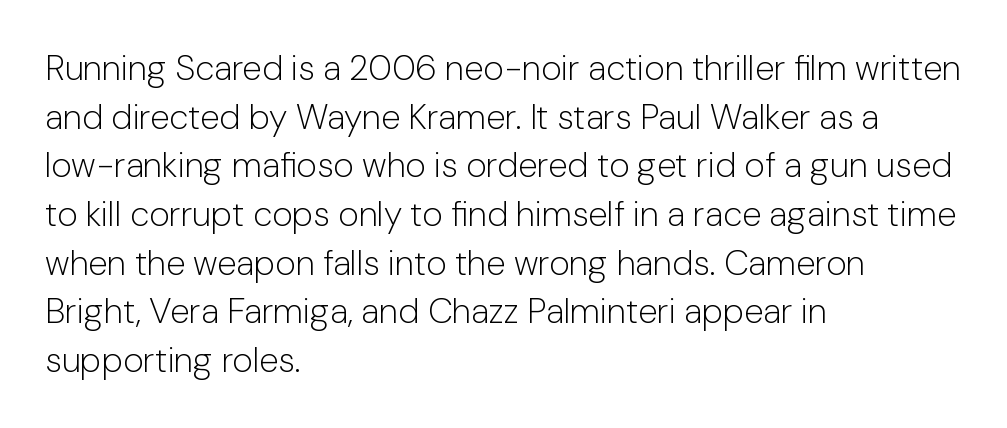
The image shows 35 px light sans-serif type, upright; set left-aligned, normal line spacing (1.39x), normal letter spacing, not underlined; low stroke contrast and a medium x-height.
